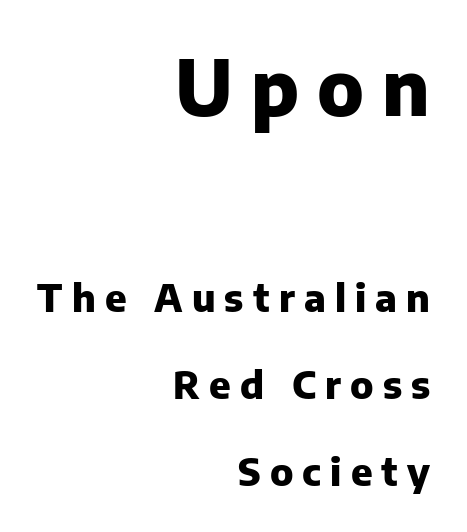
This sample has the flowing, uneven cadence of proportional lettering. Characters follow at a spacing far wider than the type designer built in. A great deal of white space separates one row of letters from the next. Strokes here are thick enough to call this a true bold. Designer's note — italics off, roman on.
